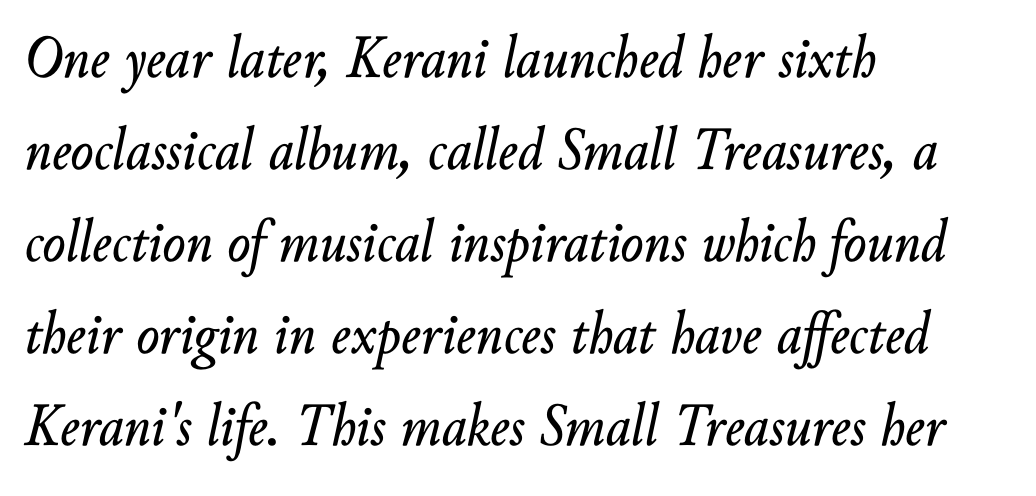
{"italic": "yes", "lean": "right", "slant_degrees": 10, "width": "normal", "stroke_contrast": "low", "x_height": "small", "monospaced": "no", "underline": "no", "align": "left", "line_spacing": "normal", "line_spacing_ratio": 1.51, "letter_spacing": "normal", "letter_spacing_em": 0.0, "glyph_px": 61}
